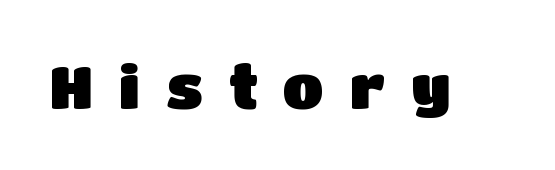
Q: Is the text italic (slanted)? A: No, it is upright.
Q: Is the typeface a serif or a sans-serif typeface? A: Sans-serif.
Q: Is the text underlined? A: No.
Q: Is the spacing between letters normal or unusually wide? A: Unusually wide.
Q: Width (condensed, normal, or wide)? A: Normal.
Q: Stroke contrast? A: Low.
Q: x-height? A: Large.
Q: Monospaced? A: No.
